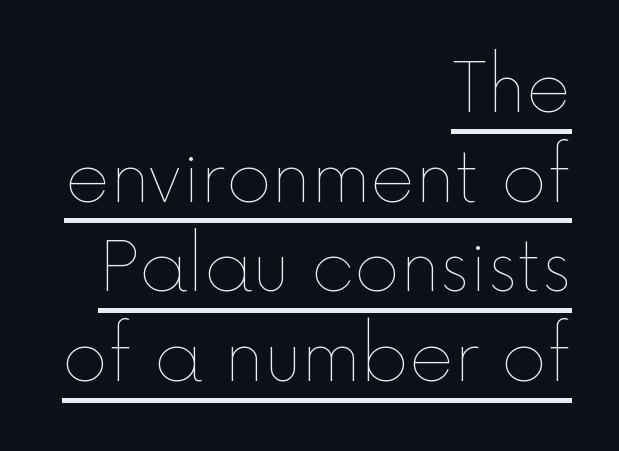
The image shows 69 px thin type, upright; set right-aligned, normal line spacing (1.3x), normal letter spacing, underlined; a medium x-height.
